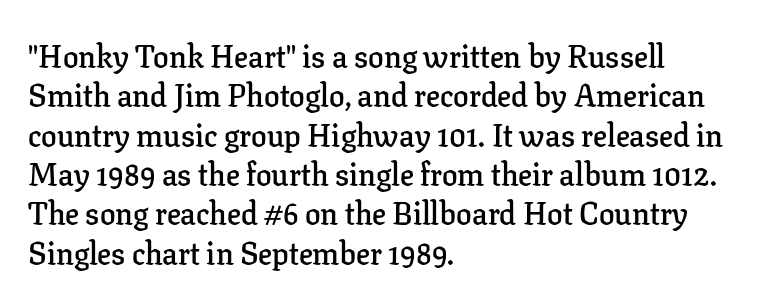
{"serif": "yes", "italic": "no", "bold": "semi", "weight": "semibold", "width": "normal", "stroke_contrast": "low", "x_height": "medium", "monospaced": "no", "underline": "no", "align": "left", "line_spacing": "normal", "line_spacing_ratio": 1.27, "letter_spacing": "normal", "letter_spacing_em": 0.0, "glyph_px": 31}
